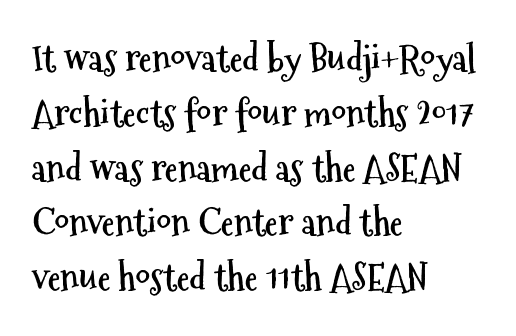
The face used here is proportionally spaced, like ordinary book or web type. Is there any slant? The stems are plumb. Baseline-to-baseline distance is the conventional proportion of letter height. Nope, no serifs anywhere on these letters. The glyphs have the mass of a bold cut.
